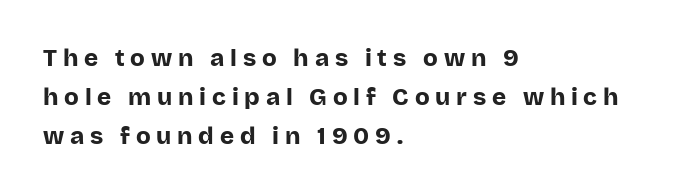
Quick note: not italic, upright. As a designer I'd log this as weight 700, bold. In terms of leading, this rendering sits right in the middle. Words float on clear page, feet unadorned. Here the glyphs are tracked loosely, breaking word shapes into spaced letters. If you drew a ruler down the left edge, every line would touch it.
